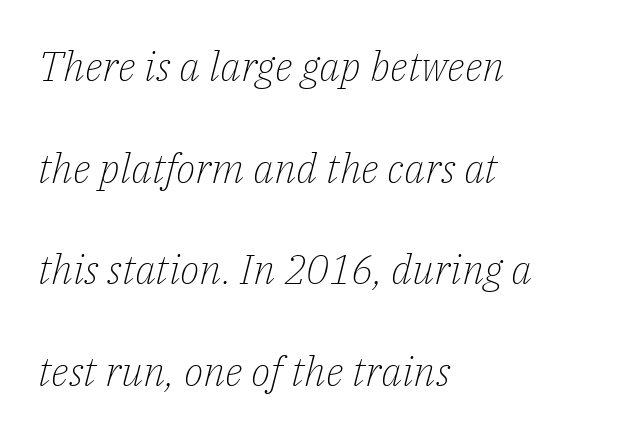
Q: Is the text bold? A: No.
Q: Is the text italic (slanted)? A: Yes, it leans right by about 14 degrees.
Q: Is the typeface a serif or a sans-serif typeface? A: Serif.
Q: Is the text underlined? A: No.
Q: How is the paragraph aligned? A: Left-aligned.
Q: Is the spacing between letters normal or unusually wide? A: Normal.
Q: Is the spacing between lines tight, normal or loose? A: Loose.
Q: Width (condensed, normal, or wide)? A: Normal.
Q: Stroke contrast? A: Low.
Q: x-height? A: Medium.
Q: Monospaced? A: No.
